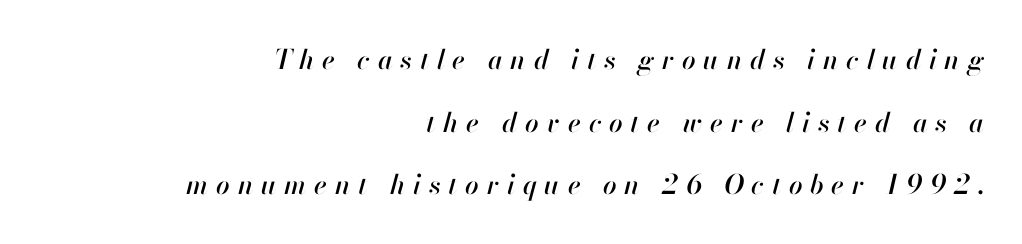
Q: Is the text italic (slanted)? A: Yes, it leans right by about 13 degrees.
Q: Is the text underlined? A: No.
Q: How is the paragraph aligned? A: Right-aligned.
Q: Is the spacing between letters normal or unusually wide? A: Unusually wide.
Q: Is the spacing between lines tight, normal or loose? A: Loose.
